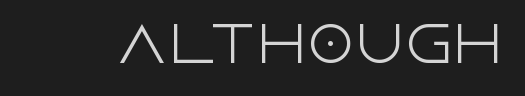
Nope, no serifs anywhere on these letters. Does the lettering tilt? It doesn't — this is upright. This sample has the flowing, uneven cadence of proportional lettering. No word sits above an underline. No extra tracking has been applied to these lines.
